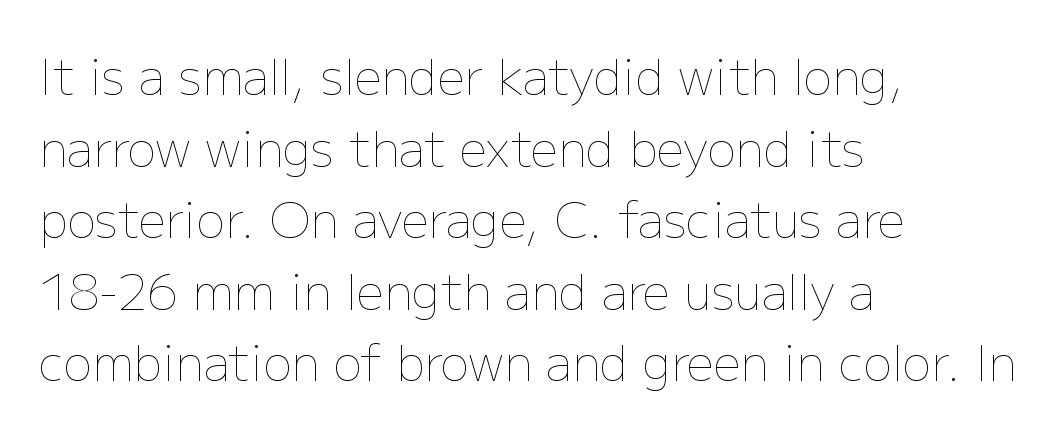
{"italic": "no", "bold": "no", "weight": "thin", "width": "normal", "stroke_contrast": "low", "x_height": "medium", "monospaced": "no", "underline": "no", "align": "left", "line_spacing": "normal", "line_spacing_ratio": 1.49, "letter_spacing": "normal", "letter_spacing_em": 0.0, "glyph_px": 48}
